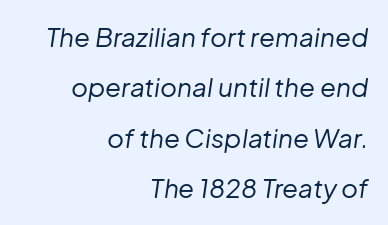
The lettering tilts uniformly, giving the passage an italic look. The foot of each line stays bare and open. The line texture is even and compact thanks to regular tracking. The lines in this sample share a right terminus and differ only in where they begin.
